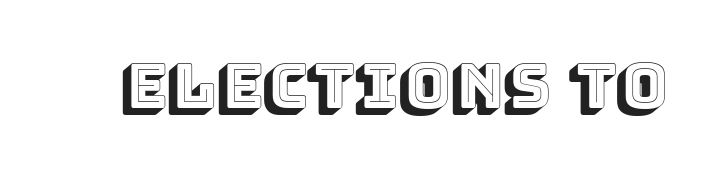
Q: Is the text italic (slanted)? A: No, it is upright.
Q: Is the text underlined? A: No.
Q: Is the spacing between letters normal or unusually wide? A: Normal.
Q: Width (condensed, normal, or wide)? A: Normal.
Q: x-height? A: Large.
Q: Monospaced? A: No.
